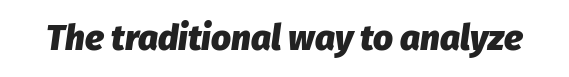
The image shows 35 px heavy type, italic (leaning right); set normal letter spacing, not underlined; low stroke contrast and a medium x-height.
